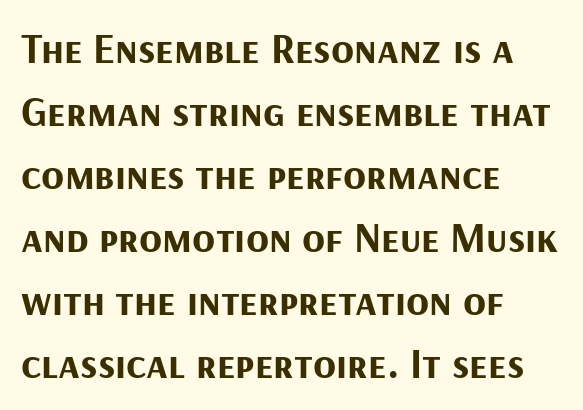
To sum up the face: it is a sans, with no serifs. The sample has been set heavy, in full bold. Reading down the column, the eye jumps a familiar distance to each next line. Inter-character spacing is left at the font's built-in metrics. Ordinary non-slanted type is in use.
